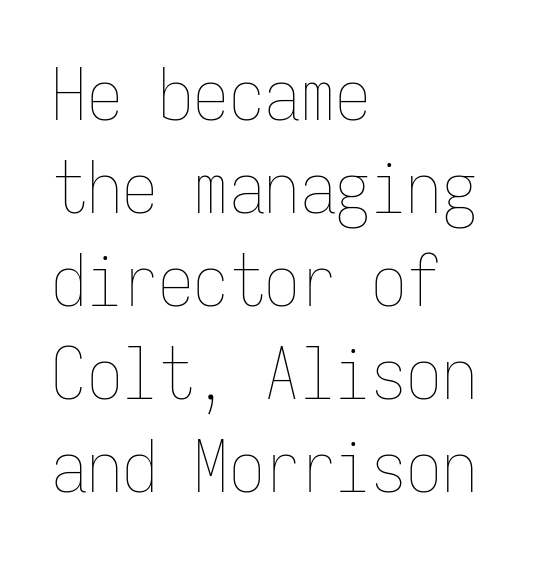
A bare baseline throughout the passage. A quiet, ordinary-to-light weight characterises the typeface. The rendering uses a moderate line-height, typical for paragraphs. A roman cut, with each character standing at attention. A typesetter would call this monospace, since all characters share one set width.
